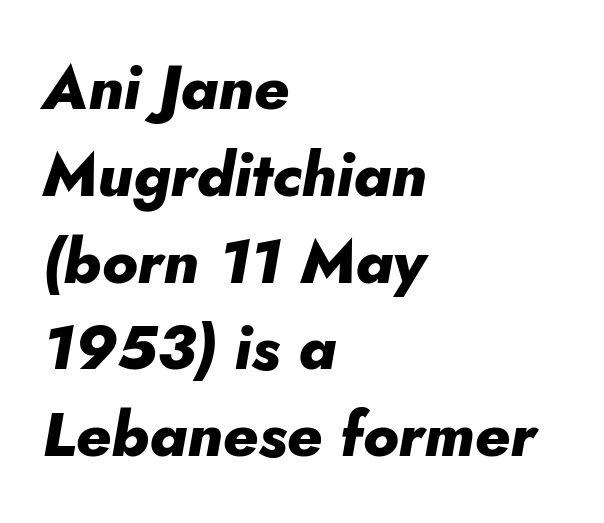
The passage shown is typed in a proportional face where columns would drift. The lines sit at an ordinary, default distance from one another. Visually the block forms a straight wall on the left and a jagged coastline on the right. Descender tails drop into unmarked territory.
